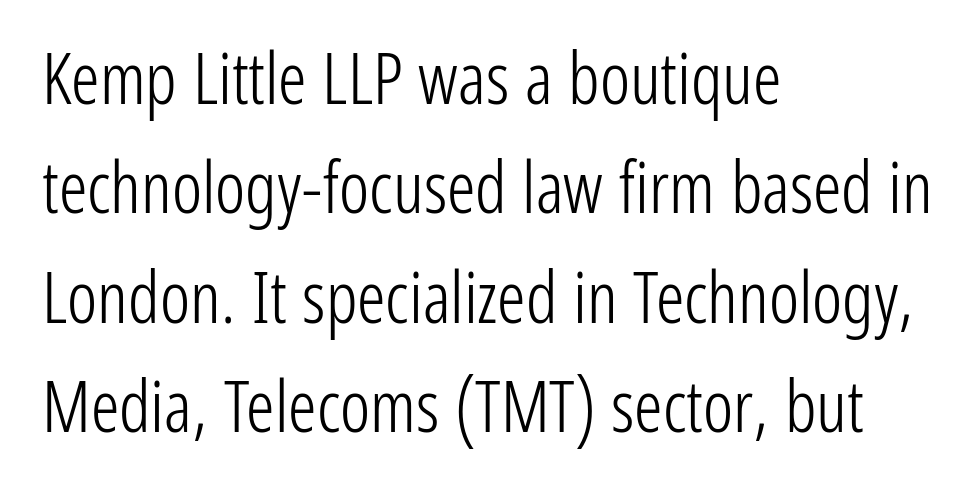
The face used here is proportionally spaced, like ordinary book or web type. Nope, no serifs anywhere on these letters. Honestly, the row spacing looks completely unremarkable. The paragraph has a hard left edge and a soft right edge. Letter spacing: default.
